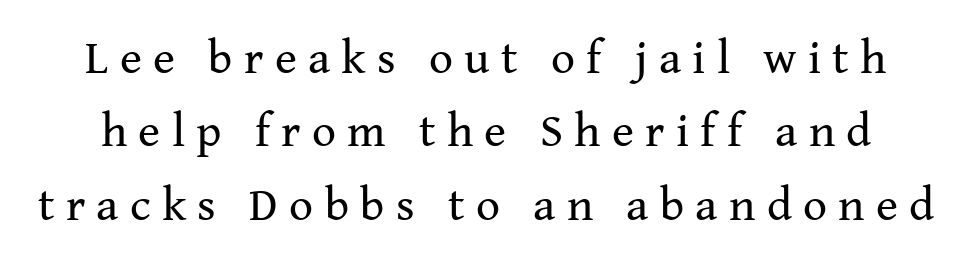
{"serif": "yes", "italic": "no", "bold": "no", "weight": "regular", "width": "normal", "stroke_contrast": "medium", "x_height": "medium", "monospaced": "no", "underline": "no", "line_spacing": "normal", "line_spacing_ratio": 1.56, "letter_spacing": "wide", "letter_spacing_em": 0.24, "glyph_px": 47}
